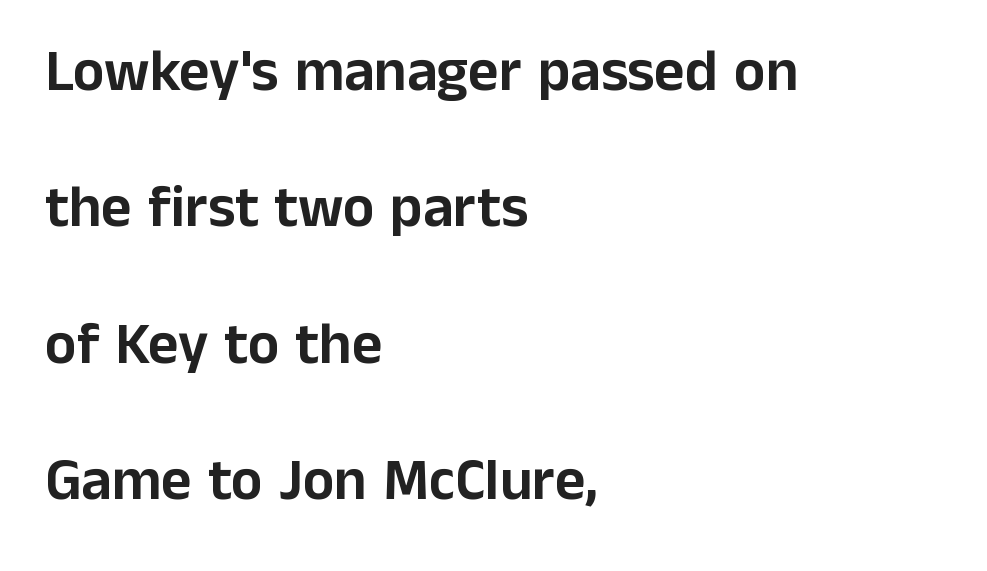
Q: Is the text italic (slanted)? A: No, it is upright.
Q: Is the typeface a serif or a sans-serif typeface? A: Sans-serif.
Q: Is the text underlined? A: No.
Q: How is the paragraph aligned? A: Left-aligned.
Q: Is the spacing between letters normal or unusually wide? A: Normal.
Q: Is the spacing between lines tight, normal or loose? A: Loose.
Q: Width (condensed, normal, or wide)? A: Normal.
Q: Stroke contrast? A: Low.
Q: x-height? A: Medium.
Q: Monospaced? A: No.
